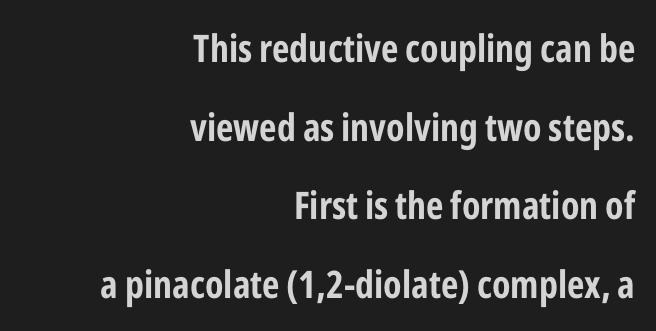
The image shows 38 px bold, condensed sans-serif type, upright; set right-aligned, loose line spacing (2.07x), normal letter spacing, not underlined; low stroke contrast and a medium x-height.
